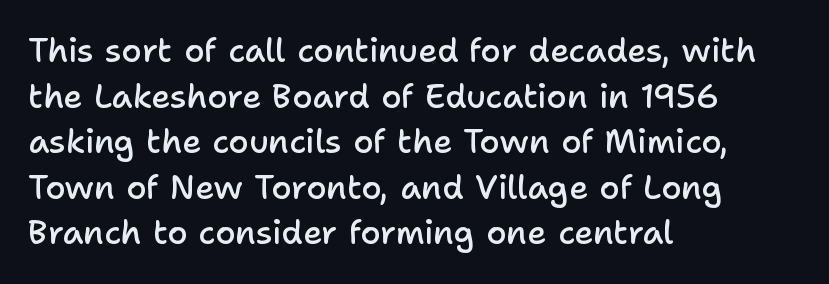
{"serif": "no", "italic": "no", "bold": "semi", "weight": "semibold", "width": "normal", "stroke_contrast": "low", "x_height": "medium", "monospaced": "no", "underline": "no", "align": "left", "line_spacing": "normal", "line_spacing_ratio": 1.38, "letter_spacing": "normal", "letter_spacing_em": 0.0, "glyph_px": 33}
